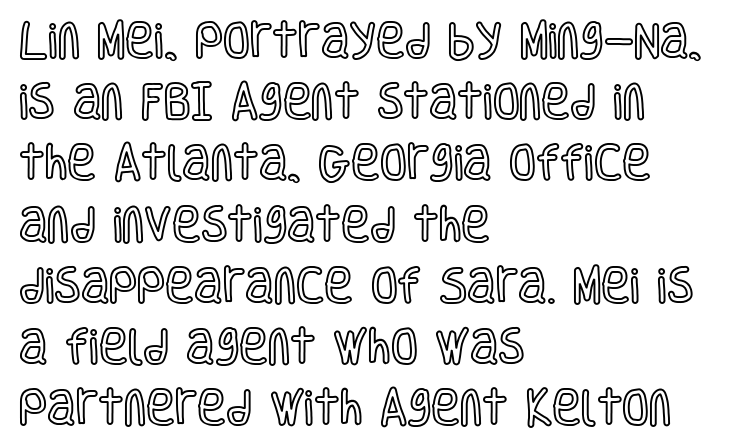
These lines were composed using upright roman letters. The strip under each line holds only bare page. Horizontal alignment here is leftward, the default for most running prose. Is the letter spacing exaggerated? No — it looks like the ordinary default.
